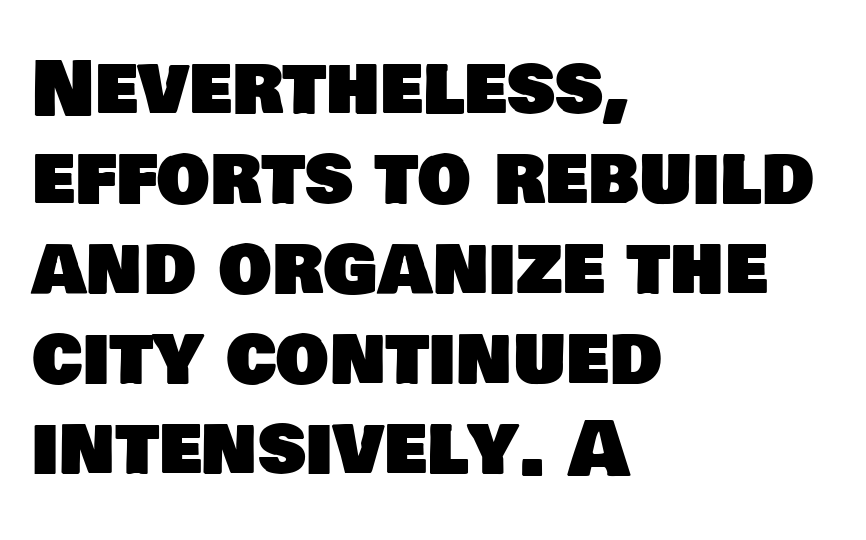
The text was rendered using a sans face with plain stroke endings. The type is set solid horizontally, with unmodified tracking. Think of a printed novel: that variable character pitch is what you see here. Visually the block forms a straight wall on the left and a jagged coastline on the right. Check the space under the baseline: it is left empty.
